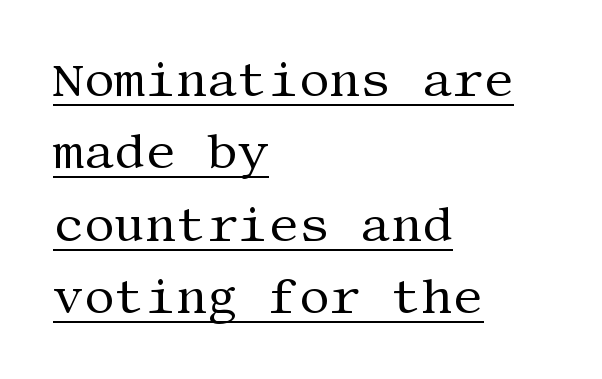
The image shows 48 px regular-weight serif type, upright; set left-aligned, normal line spacing (1.51x), normal letter spacing, underlined; medium stroke contrast and a large x-height.
